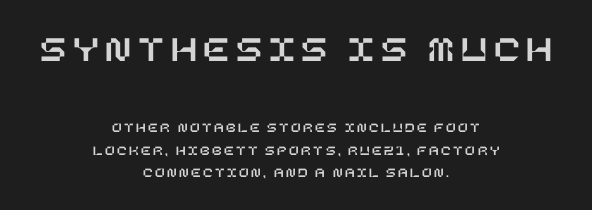
This block has exactly the height ordinary leading produces. The paragraph has two soft edges and a firm central axis. A typesetter would mark this as roman, not italic. Typesetter's note — upper block bumped up in size, lower block left smaller. Unmarked baselines from the first word to the last.
